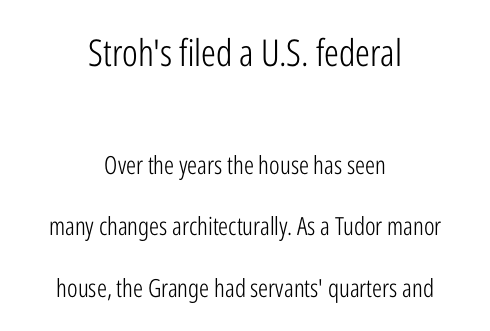
Q: Is the text bold? A: No.
Q: Is the text italic (slanted)? A: No, it is upright.
Q: Is the typeface a serif or a sans-serif typeface? A: Sans-serif.
Q: Is the text underlined? A: No.
Q: How is the paragraph aligned? A: Centered.
Q: Is the spacing between letters normal or unusually wide? A: Normal.
Q: Is the spacing between lines tight, normal or loose? A: Loose.
Q: Which block of text is set in a larger size, the first (top) or the second (bottom)? A: The first (top) one.
Q: Width (condensed, normal, or wide)? A: Condensed.
Q: Stroke contrast? A: Low.
Q: x-height? A: Medium.
Q: Monospaced? A: No.
